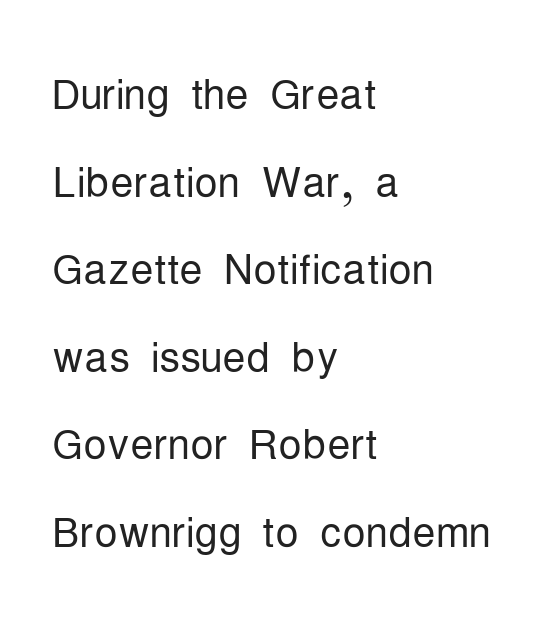
{"serif": "no", "italic": "no", "bold": "no", "weight": "light", "width": "condensed", "stroke_contrast": "low", "x_height": "medium", "monospaced": "no", "underline": "no", "align": "left", "line_spacing": "normal", "line_spacing_ratio": 1.51, "letter_spacing": "normal", "letter_spacing_em": 0.0, "glyph_px": 58}
